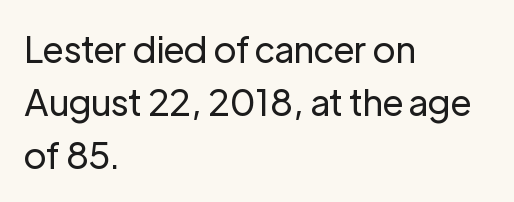
The type sits square on the baseline with zero lean. Casual observation: everything's shoved over to the left. No chunkiness to these letters — they're not bold. This rendering features lettering with no underline. Baseline-to-baseline distance is the conventional proportion of letter height. Default kerning and tracking; the words read as compact shapes.
